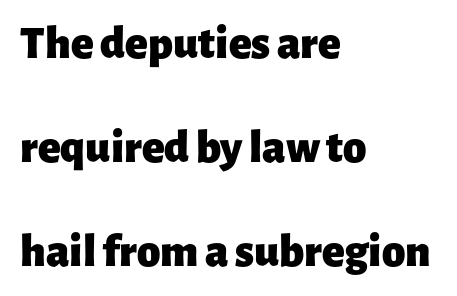
{"serif": "no", "italic": "no", "bold": "yes", "weight": "heavy", "width": "normal", "stroke_contrast": "low", "x_height": "medium", "monospaced": "no", "underline": "no", "align": "left", "line_spacing": "loose", "line_spacing_ratio": 2.21, "letter_spacing": "normal", "letter_spacing_em": 0.0, "glyph_px": 47}
